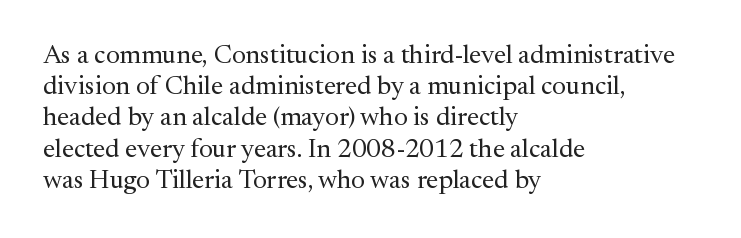
Q: Is the text bold? A: No.
Q: Is the text italic (slanted)? A: No, it is upright.
Q: Is the text underlined? A: No.
Q: How is the paragraph aligned? A: Left-aligned.
Q: Is the spacing between letters normal or unusually wide? A: Normal.
